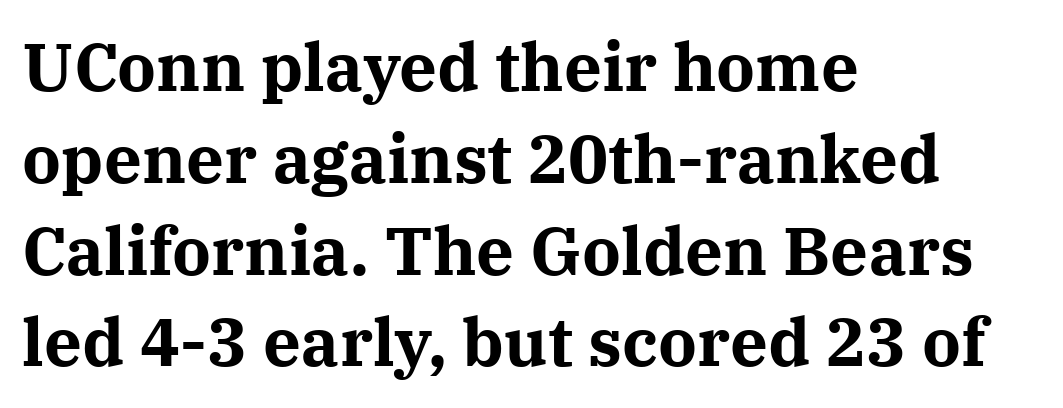
The image shows 67 px bold serif type, upright; set left-aligned, normal line spacing (1.37x), normal letter spacing, not underlined; medium stroke contrast and a medium x-height.
